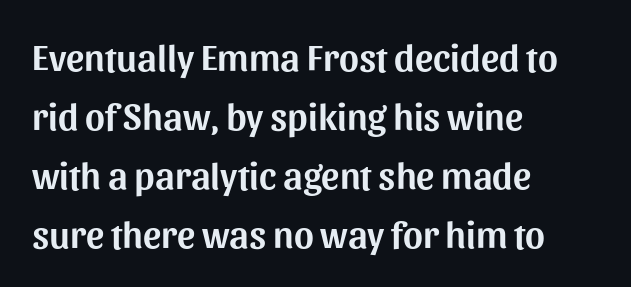
{"serif": "no", "italic": "no", "width": "normal", "stroke_contrast": "medium", "x_height": "medium", "monospaced": "no", "underline": "no", "align": "left", "line_spacing": "normal", "line_spacing_ratio": 1.55, "letter_spacing": "normal", "letter_spacing_em": 0.0, "glyph_px": 38}
